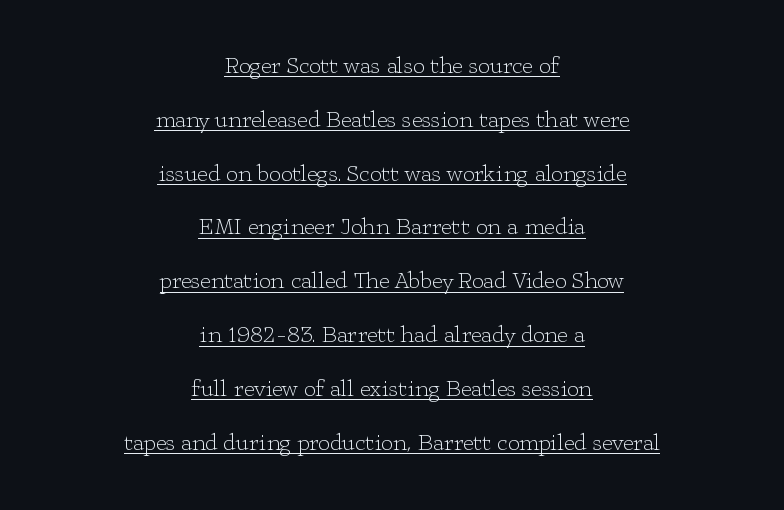
{"italic": "no", "bold": "no", "underline": "yes", "align": "center", "line_spacing": "loose", "line_spacing_ratio": 2.34, "letter_spacing": "normal", "letter_spacing_em": 0.0, "glyph_px": 23}
